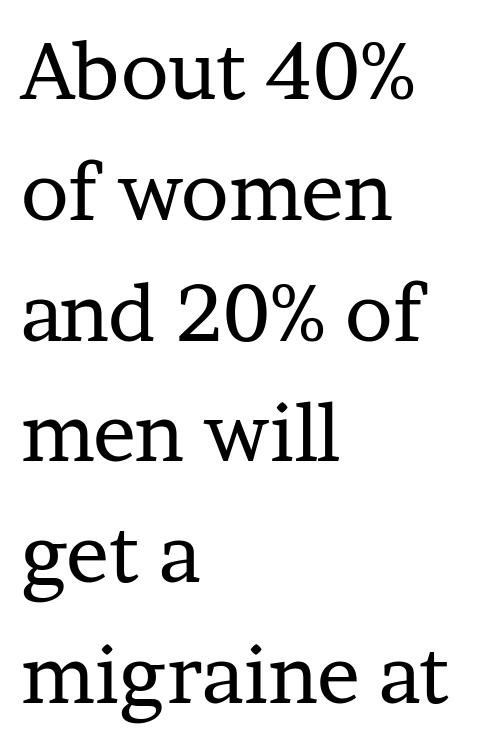
{"serif": "yes", "italic": "no", "bold": "no", "weight": "regular", "width": "normal", "stroke_contrast": "low", "x_height": "medium", "monospaced": "no", "underline": "no", "align": "left", "line_spacing": "normal", "line_spacing_ratio": 1.51, "letter_spacing": "normal", "letter_spacing_em": 0.0, "glyph_px": 80}
